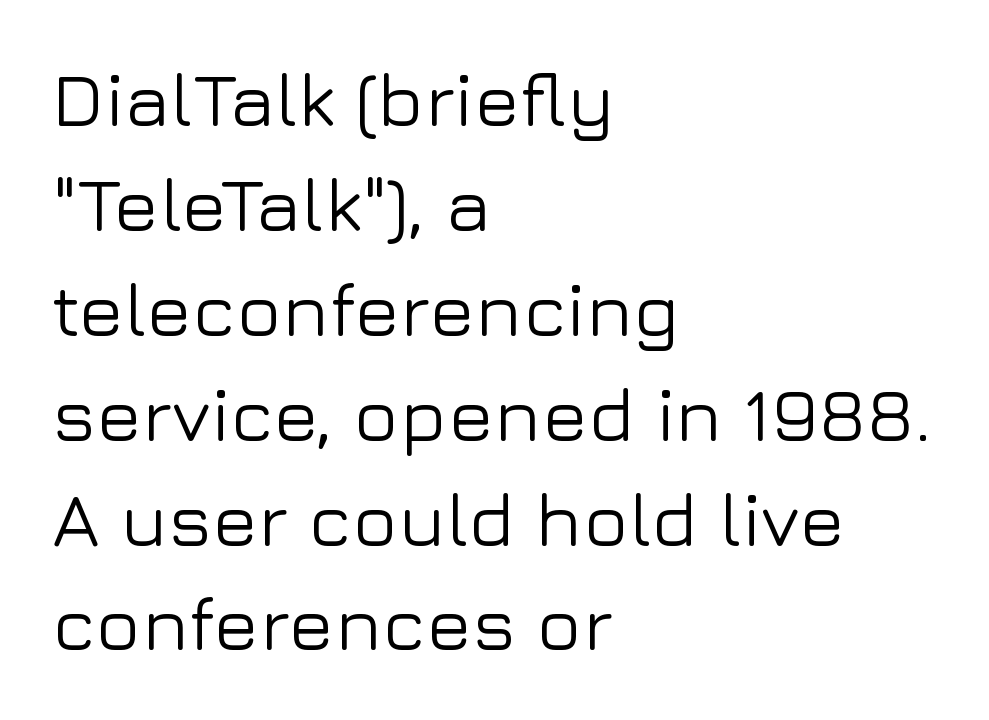
Q: Is the text italic (slanted)? A: No, it is upright.
Q: Is the typeface a serif or a sans-serif typeface? A: Sans-serif.
Q: Is the text underlined? A: No.
Q: How is the paragraph aligned? A: Left-aligned.
Q: Is the spacing between letters normal or unusually wide? A: Normal.
Q: Is the spacing between lines tight, normal or loose? A: Normal.
Q: Width (condensed, normal, or wide)? A: Normal.
Q: Stroke contrast? A: Low.
Q: x-height? A: Medium.
Q: Monospaced? A: No.
